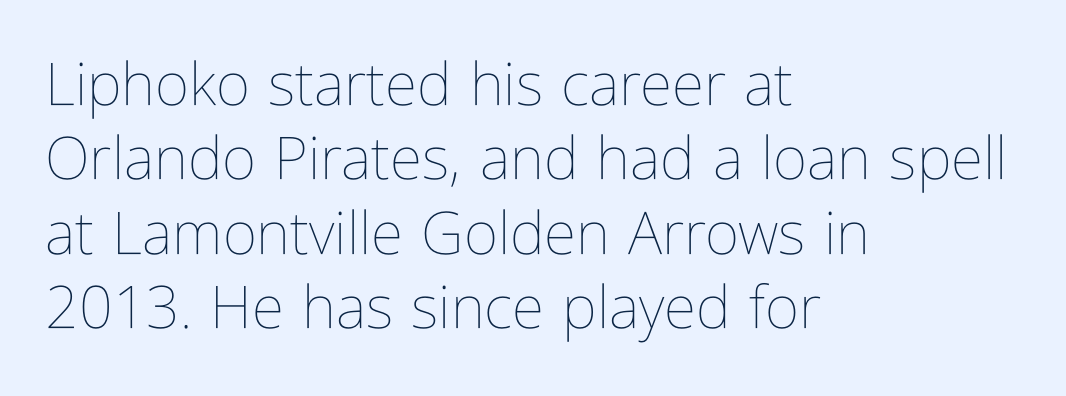
{"italic": "no", "bold": "no", "weight": "thin", "width": "condensed", "stroke_contrast": "low", "x_height": "medium", "monospaced": "no", "underline": "no", "align": "left", "line_spacing": "normal", "line_spacing_ratio": 1.26, "letter_spacing": "normal", "letter_spacing_em": 0.0, "glyph_px": 59}
